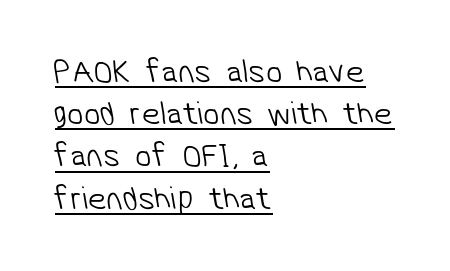
Words appear dense and cohesive because spacing is normal. The line-height multiplier appears to be the usual default. Nope, no serifs anywhere on these letters. The sample's only ornament is a line tracing under the words. Horizontally, the lines are justified to the leading edge only. Is this a fixed-width face? No — the glyphs have proportional, varying widths.
